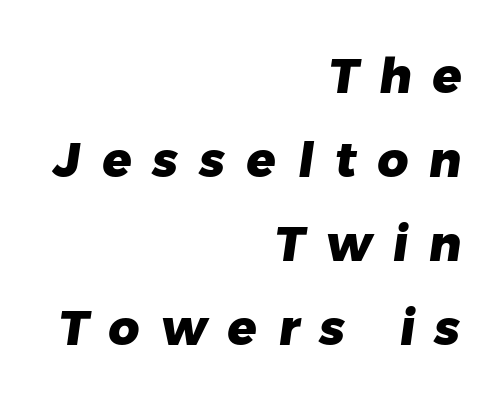
{"serif": "no", "bold": "yes", "weight": "heavy", "width": "normal", "stroke_contrast": "low", "x_height": "medium", "monospaced": "no", "underline": "no", "align": "right", "line_spacing_ratio": 1.75, "letter_spacing": "wide", "letter_spacing_em": 0.44, "glyph_px": 48}
